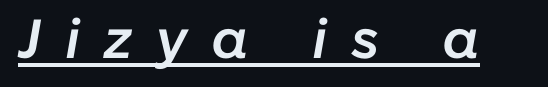
A rule runs beneath these lines of type. Note the varied advance widths — an 'i' is clearly narrower than an 'm'. The typography opts for an oblique posture over an upright one. In terms of weight, the rendering is demibold, just under bold. Is the letter spacing exaggerated? Yes — the characters are pushed far apart.
